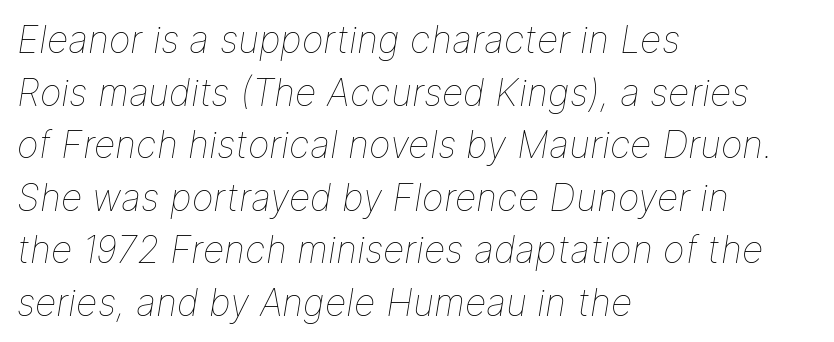
The image shows 37 px thin type, italic (leaning right); set left-aligned, normal line spacing (1.42x), normal letter spacing, not underlined; low stroke contrast and a medium x-height.
